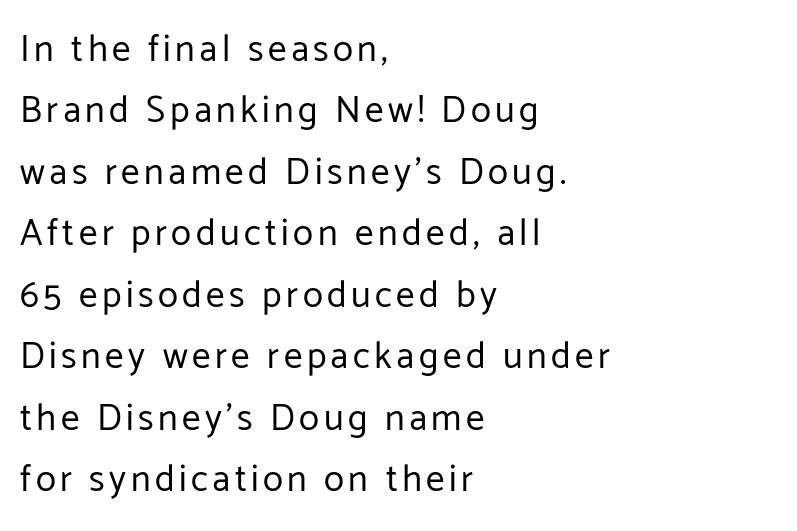
{"serif": "no", "italic": "no", "bold": "no", "weight": "regular", "width": "normal", "stroke_contrast": "low", "x_height": "medium", "monospaced": "no", "underline": "no", "align": "left", "line_spacing": "normal", "line_spacing_ratio": 1.66, "glyph_px": 37}
